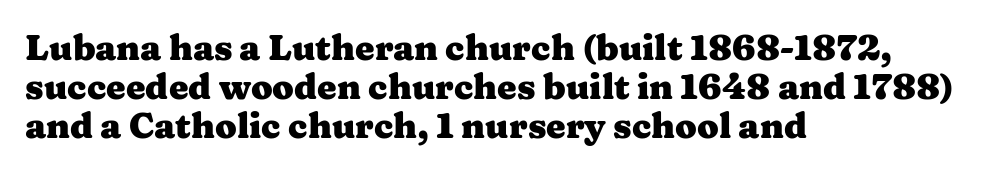
Q: Is the text bold? A: Yes.
Q: Is the text italic (slanted)? A: No, it is upright.
Q: Is the typeface a serif or a sans-serif typeface? A: Serif.
Q: Is the text underlined? A: No.
Q: How is the paragraph aligned? A: Left-aligned.
Q: Is the spacing between letters normal or unusually wide? A: Normal.
Q: Is the spacing between lines tight, normal or loose? A: Tight.
Q: Width (condensed, normal, or wide)? A: Wide.
Q: Stroke contrast? A: Medium.
Q: x-height? A: Medium.
Q: Monospaced? A: No.
